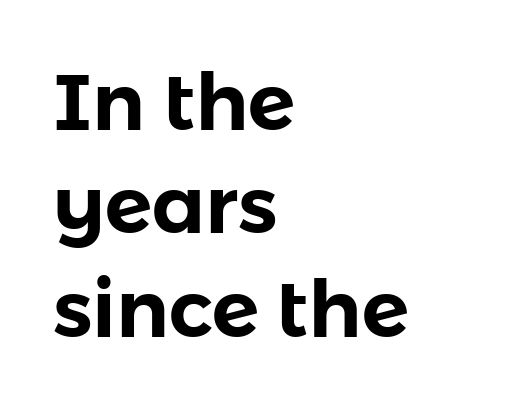
Q: Is the text italic (slanted)? A: No, it is upright.
Q: Is the typeface a serif or a sans-serif typeface? A: Sans-serif.
Q: Is the text underlined? A: No.
Q: How is the paragraph aligned? A: Left-aligned.
Q: Is the spacing between letters normal or unusually wide? A: Normal.
Q: Is the spacing between lines tight, normal or loose? A: Normal.
Q: Width (condensed, normal, or wide)? A: Normal.
Q: Stroke contrast? A: Low.
Q: x-height? A: Medium.
Q: Monospaced? A: No.
